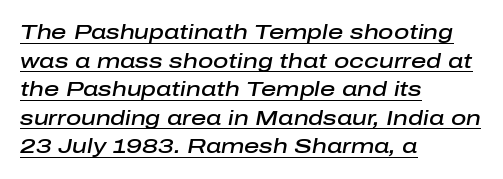
Q: Is the text bold? A: Semi-bold.
Q: Is the text italic (slanted)? A: Yes, it leans right by about 10 degrees.
Q: Is the text underlined? A: Yes.
Q: How is the paragraph aligned? A: Left-aligned.
Q: Is the spacing between letters normal or unusually wide? A: Normal.
Q: Is the spacing between lines tight, normal or loose? A: Normal.
